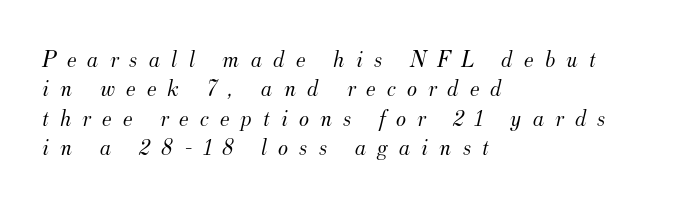
The image shows 24 px text type, italic (leaning right); set left-aligned, line spacing 1.22x, unusually wide letter spacing (+0.46 em), not underlined.
